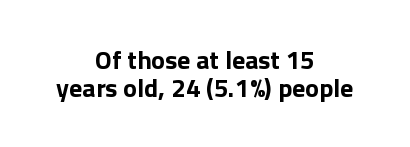
The letters sit at their default tracking, neither squeezed nor spread. Tightly led — the rows are bunched. Descenders hang freely into open space. Heft: maximum for text — a bold. Characters remain perfectly vertical along every line.
